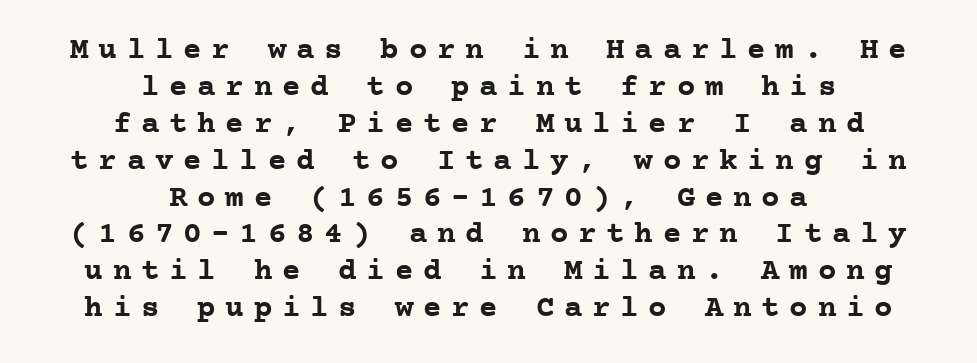
The image shows 31 px semibold serif type, upright, monospaced; set centered, line spacing 1.19x, unusually wide letter spacing (+0.31 em), not underlined; low stroke contrast and a medium x-height.
